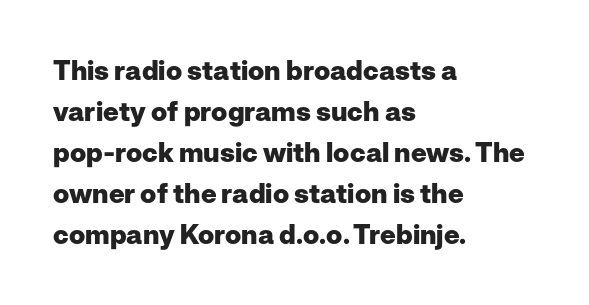
Line beginnings align vertically; line endings do not. Between one letter and the next there's only the usual sliver of space. Notice how descenders clear the ascenders below comfortably — that's standard leading. Does the lettering tilt? It doesn't — this is upright. Letters rest on an invisible, unmarked baseline.
